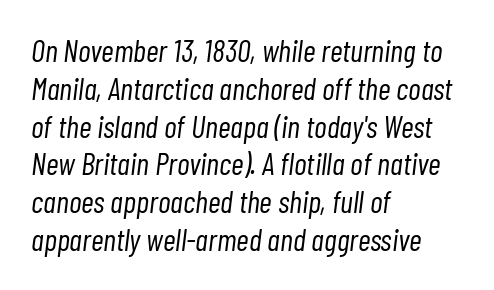
The image shows 31 px light, condensed type, italic (leaning right); set left-aligned, line spacing 1.22x, normal letter spacing, not underlined; low stroke contrast and a medium x-height.
